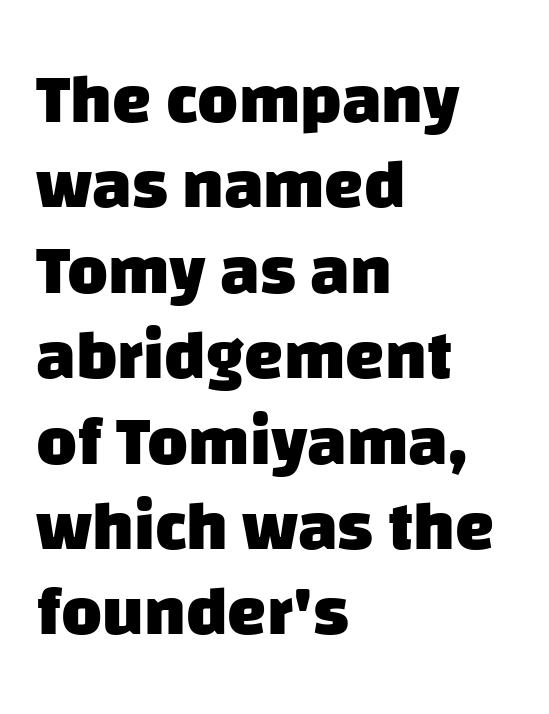
What kind of face is this? One without serifs — a sans. The rendering uses natural spacing where letterforms have individual widths. Casual observation: everything's shoved over to the left. The area under the type is left untouched. Typographic density is high because the face is bold.
